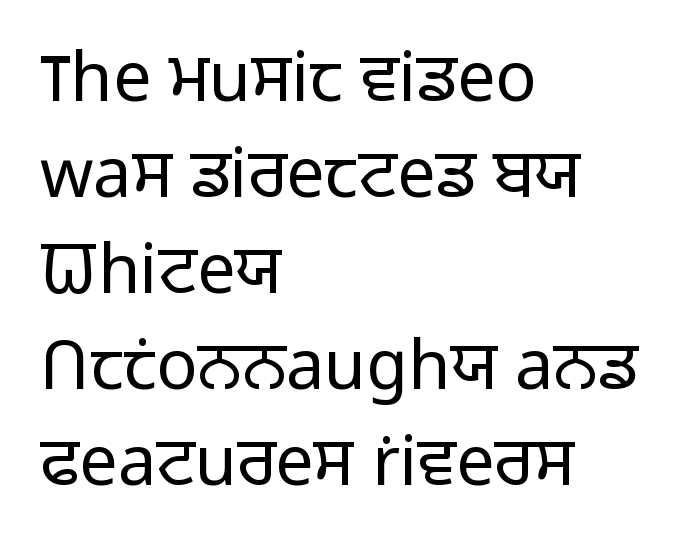
{"serif": "no", "italic": "no", "bold": "no", "weight": "light", "width": "normal", "stroke_contrast": "low", "x_height": "medium", "monospaced": "no", "underline": "no", "align": "left", "line_spacing": "normal", "line_spacing_ratio": 1.41, "letter_spacing": "normal", "letter_spacing_em": 0.0, "glyph_px": 68}
